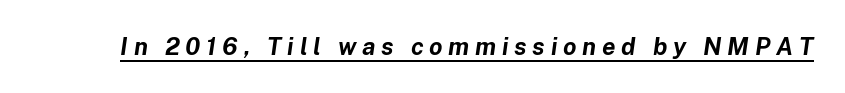
The image shows 24 px bold type, italic (leaning right); set unusually wide letter spacing (+0.24 em), underlined.
